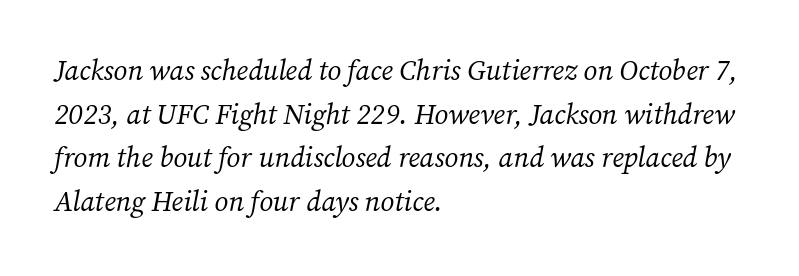
The image shows 28 px regular-weight serif type, italic (leaning right); set left-aligned, normal line spacing (1.56x), normal letter spacing, not underlined; medium stroke contrast and a medium x-height.
